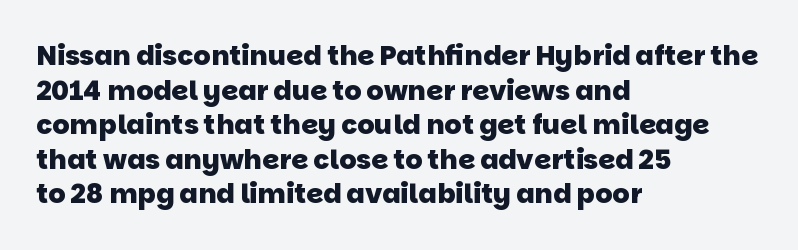
Q: Is the text bold? A: Yes.
Q: Is the text underlined? A: No.
Q: How is the paragraph aligned? A: Left-aligned.
Q: Is the spacing between letters normal or unusually wide? A: Normal.
Q: Is the spacing between lines tight, normal or loose? A: Normal.
